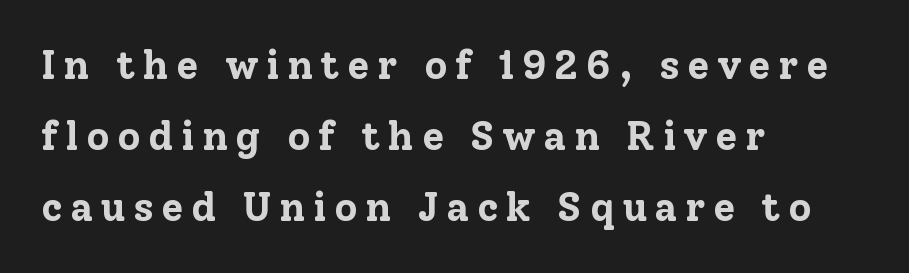
Q: Is the text bold? A: Yes.
Q: Is the text italic (slanted)? A: No, it is upright.
Q: Is the typeface a serif or a sans-serif typeface? A: Serif.
Q: Is the text underlined? A: No.
Q: How is the paragraph aligned? A: Left-aligned.
Q: Width (condensed, normal, or wide)? A: Normal.
Q: Stroke contrast? A: Low.
Q: x-height? A: Medium.
Q: Monospaced? A: No.
